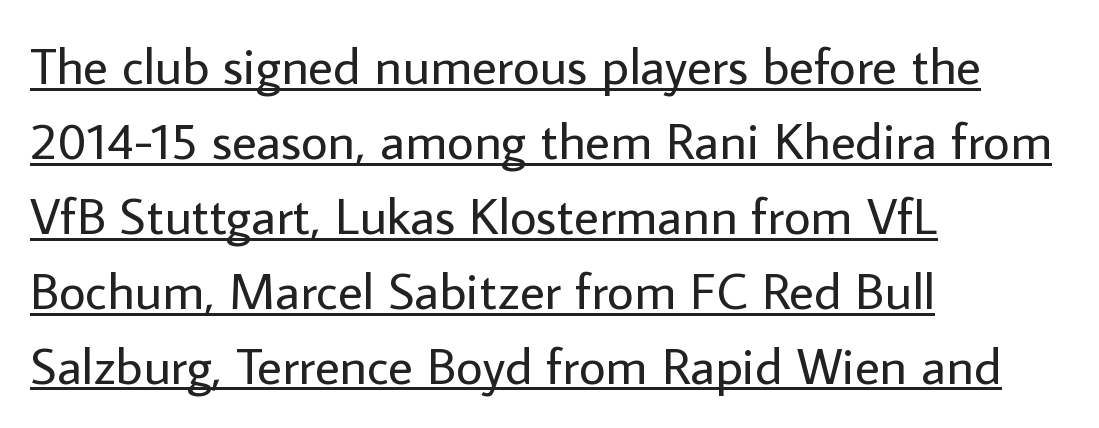
This is roman type, the default non-slanted kind. This rendering uses left alignment, leaving the right contour irregular. The vertical gap from one line to the next is medium. Each word holds together tightly as a unit, with standard inter-letter gaps.
